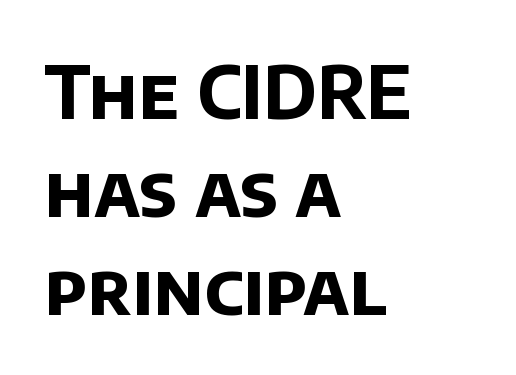
The image shows 72 px bold sans-serif type; set left-aligned, normal line spacing (1.36x), normal letter spacing, not underlined; low stroke contrast and a large x-height.
